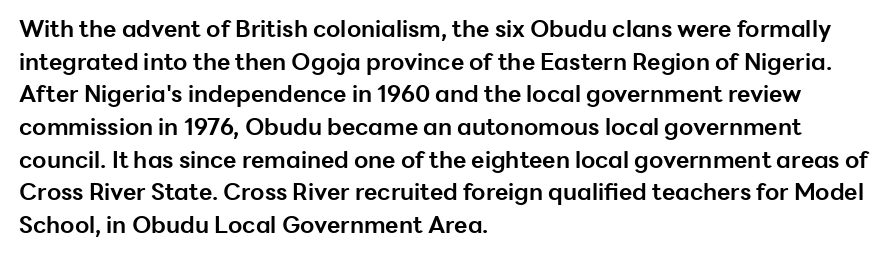
The image shows 23 px bold type, upright; set left-aligned, normal line spacing (1.42x), normal letter spacing, not underlined.
